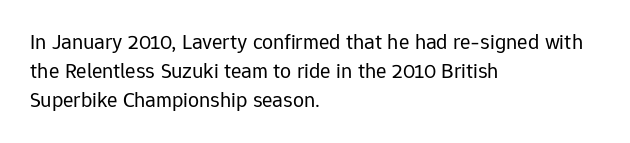
{"italic": "no", "bold": "no", "underline": "no", "align": "left", "line_spacing": "normal", "line_spacing_ratio": 1.31, "letter_spacing": "normal", "letter_spacing_em": 0.0, "glyph_px": 22}
